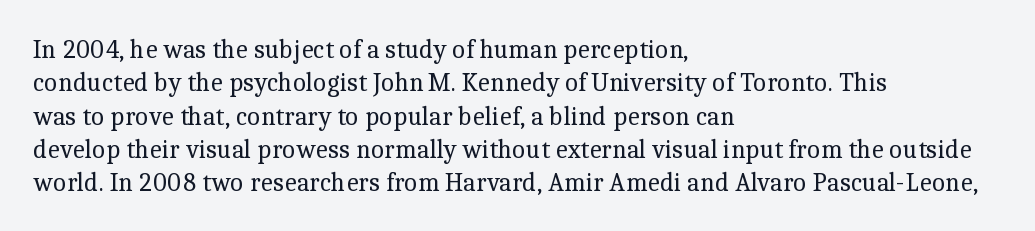
The image shows 26 px text type, upright; set left-aligned, normal line spacing (1.28x), normal letter spacing, not underlined.
